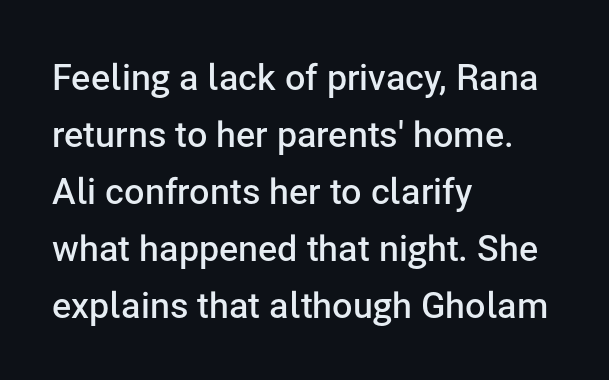
The image shows 36 px semibold sans-serif type, upright; set left-aligned, normal line spacing (1.58x), normal letter spacing, not underlined; low stroke contrast and a medium x-height.
